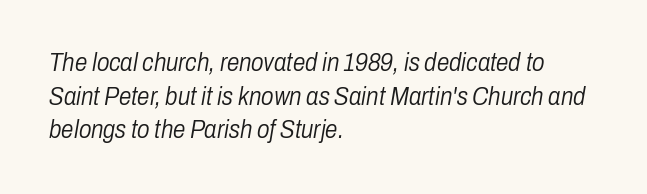
The image shows 25 px text type, italic (leaning right); set left-aligned, normal line spacing (1.35x), normal letter spacing, not underlined.
